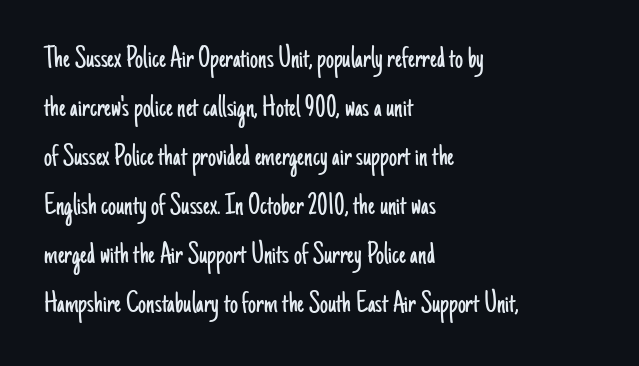
{"serif": "no", "italic": "no", "bold": "no", "weight": "light", "width": "condensed", "stroke_contrast": "low", "x_height": "small", "monospaced": "no", "underline": "no", "align": "left", "line_spacing": "normal", "line_spacing_ratio": 1.53, "letter_spacing": "normal", "letter_spacing_em": 0.0, "glyph_px": 32}
